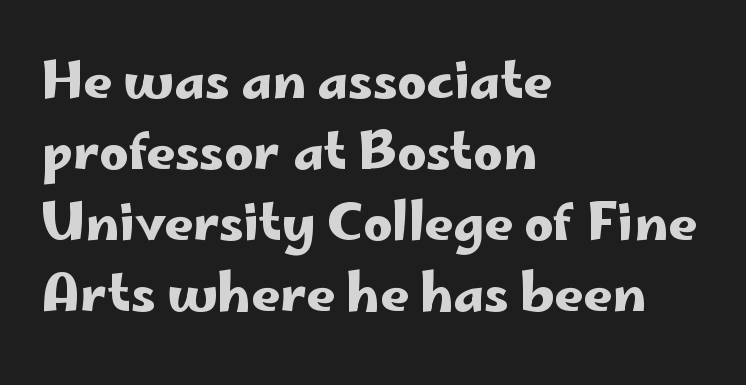
Character widths vary here, with narrow letters taking less room than wide ones. Italic: no, the glyphs are upright roman. Normally led — the rows are evenly, conventionally spaced. The passage is arranged the way most books set body copy — flush left.
